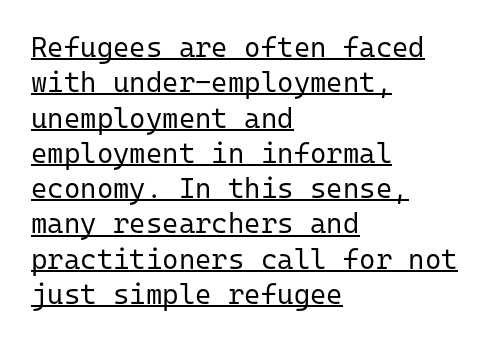
Q: Is the text bold? A: No.
Q: Is the text italic (slanted)? A: No, it is upright.
Q: Is the typeface a serif or a sans-serif typeface? A: Sans-serif.
Q: Is the text underlined? A: Yes.
Q: How is the paragraph aligned? A: Left-aligned.
Q: Is the spacing between letters normal or unusually wide? A: Normal.
Q: Is the spacing between lines tight, normal or loose? A: Normal.
Q: Width (condensed, normal, or wide)? A: Normal.
Q: Stroke contrast? A: Low.
Q: x-height? A: Medium.
Q: Monospaced? A: Yes.
